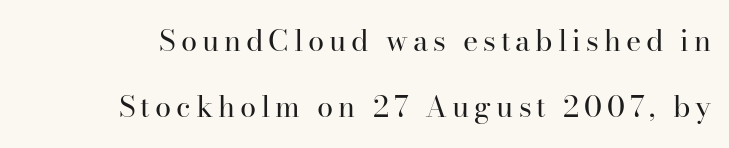
{"serif": "yes", "italic": "no", "bold": "no", "weight": "regular", "width": "normal", "stroke_contrast": "high", "x_height": "small", "monospaced": "no", "underline": "no", "line_spacing": "loose", "line_spacing_ratio": 2.29, "glyph_px": 29}
